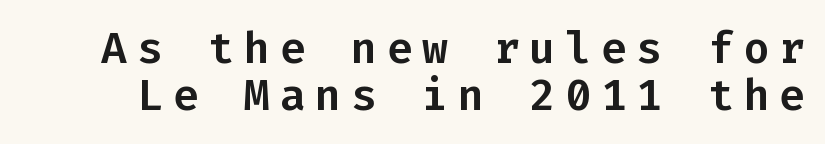
{"serif": "no", "italic": "no", "width": "normal", "stroke_contrast": "low", "x_height": "medium", "monospaced": "yes", "underline": "no", "line_spacing": "tight", "line_spacing_ratio": 1.09, "letter_spacing": "wide", "letter_spacing_em": 0.23, "glyph_px": 43}
